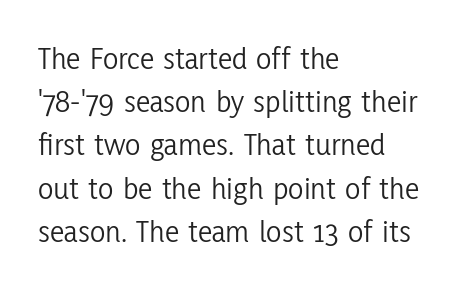
The image shows 32 px light, condensed sans-serif type, upright; set left-aligned, normal line spacing (1.35x), normal letter spacing, not underlined; low stroke contrast and a medium x-height.
